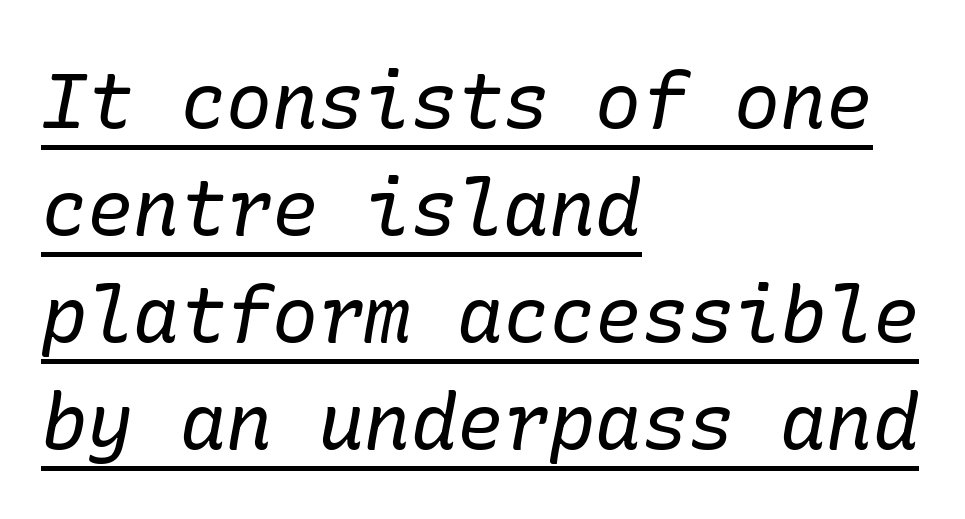
Evenly set lines give the paragraph a standard silhouette. Letters have the restrained weight of plain body copy at most. Layout note: lines flush left.
